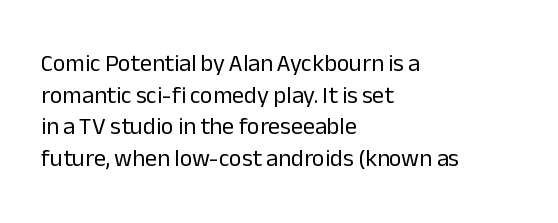
{"italic": "no", "bold": "no", "underline": "no", "align": "left", "line_spacing": "normal", "line_spacing_ratio": 1.32, "letter_spacing": "normal", "letter_spacing_em": 0.0, "glyph_px": 24}
